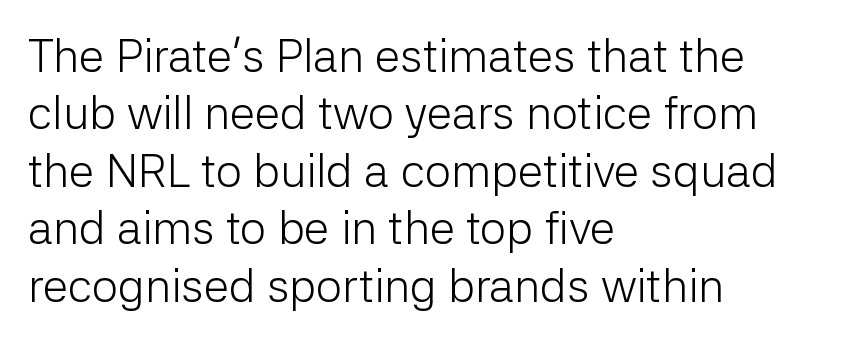
Q: Is the text bold? A: No.
Q: Is the text italic (slanted)? A: No, it is upright.
Q: Is the typeface a serif or a sans-serif typeface? A: Sans-serif.
Q: Is the text underlined? A: No.
Q: How is the paragraph aligned? A: Left-aligned.
Q: Is the spacing between letters normal or unusually wide? A: Normal.
Q: Is the spacing between lines tight, normal or loose? A: Normal.
Q: Width (condensed, normal, or wide)? A: Normal.
Q: Stroke contrast? A: Low.
Q: x-height? A: Medium.
Q: Monospaced? A: No.
